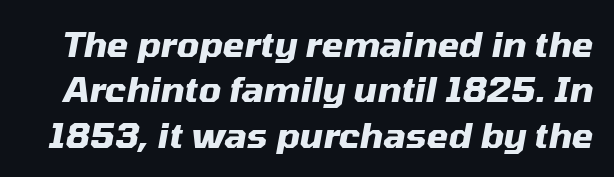
Q: Is the text bold? A: Yes.
Q: Is the text italic (slanted)? A: Yes, it leans right by about 10 degrees.
Q: Is the text underlined? A: No.
Q: Is the spacing between letters normal or unusually wide? A: Normal.
Q: Is the spacing between lines tight, normal or loose? A: Normal.
Q: Width (condensed, normal, or wide)? A: Normal.
Q: Stroke contrast? A: Medium.
Q: x-height? A: Medium.
Q: Monospaced? A: No.
